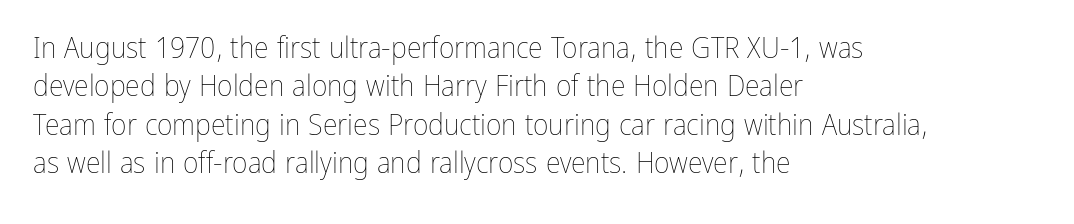
The image shows 30 px thin, condensed type, upright; set left-aligned, normal line spacing (1.28x), normal letter spacing, not underlined; low stroke contrast and a medium x-height.
